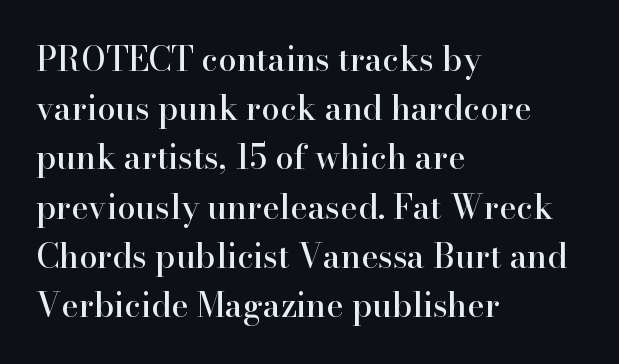
Line starts are locked; line ends wander. Just letters on the line, the space beneath them empty. Each letter keeps its own natural width here, so spacing adapts to shape. This is roman type, the default non-slanted kind. Regarding serifs, this sample has them.
